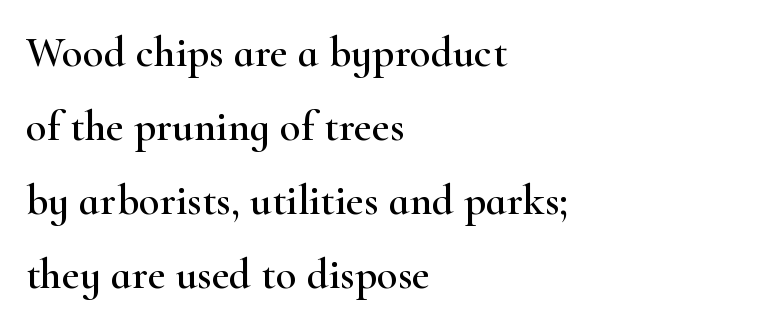
Q: Is the text italic (slanted)? A: No, it is upright.
Q: Is the typeface a serif or a sans-serif typeface? A: Serif.
Q: Is the text underlined? A: No.
Q: How is the paragraph aligned? A: Left-aligned.
Q: Is the spacing between letters normal or unusually wide? A: Normal.
Q: Width (condensed, normal, or wide)? A: Wide.
Q: Stroke contrast? A: High.
Q: x-height? A: Small.
Q: Monospaced? A: No.
